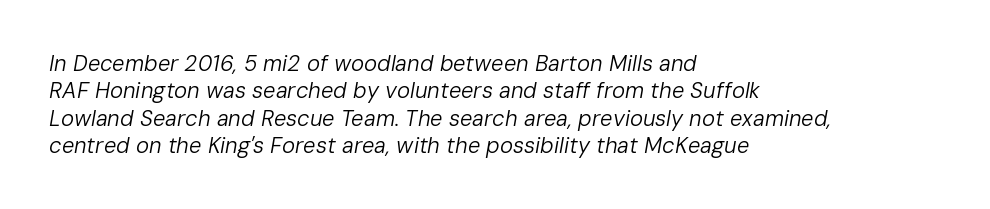
The image shows 22 px text type, italic (leaning right); set left-aligned, line spacing 1.24x, normal letter spacing, not underlined.
